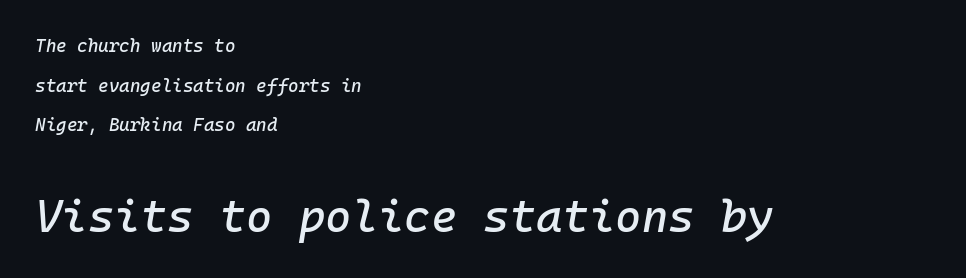
Q: Is the text italic (slanted)? A: Yes, it leans right by about 10 degrees.
Q: Is the text underlined? A: No.
Q: How is the paragraph aligned? A: Left-aligned.
Q: Is the spacing between letters normal or unusually wide? A: Normal.
Q: Is the spacing between lines tight, normal or loose? A: Loose.
Q: Which block of text is set in a larger size, the first (top) or the second (bottom)? A: The second (bottom) one.
Q: Width (condensed, normal, or wide)? A: Normal.
Q: Stroke contrast? A: Low.
Q: x-height? A: Medium.
Q: Monospaced? A: Yes.
